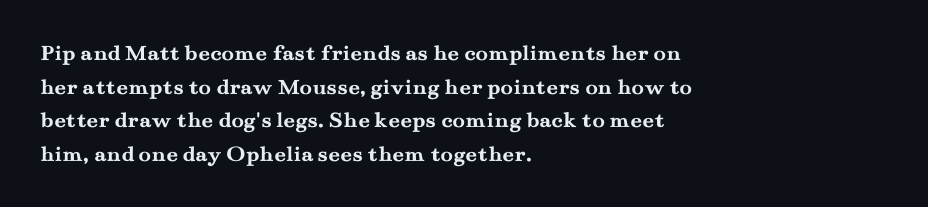
{"italic": "no", "bold": "yes", "underline": "no", "align": "left", "line_spacing": "normal", "line_spacing_ratio": 1.46, "letter_spacing": "normal", "letter_spacing_em": 0.0, "glyph_px": 23}
